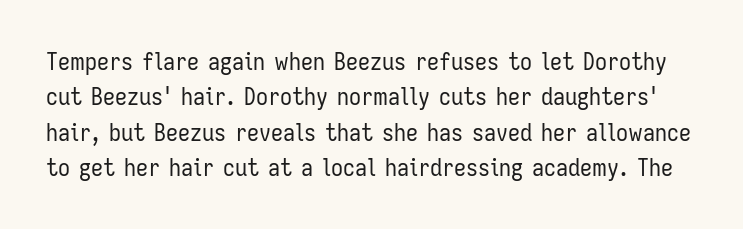
The image shows 24 px text type, upright; set normal line spacing (1.47x), normal letter spacing, not underlined.
